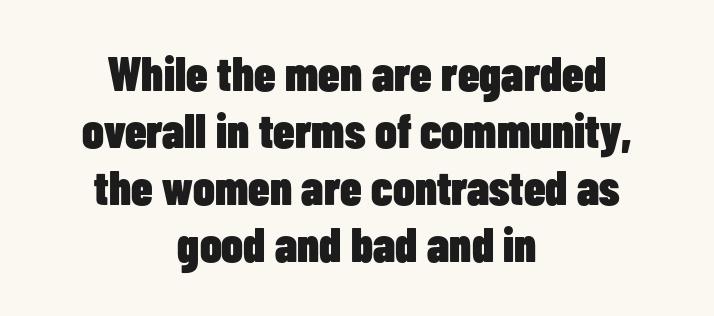
{"serif": "no", "italic": "no", "bold": "yes", "weight": "heavy", "width": "condensed", "stroke_contrast": "low", "x_height": "medium", "monospaced": "no", "underline": "no", "align": "center", "line_spacing_ratio": 1.19, "letter_spacing": "normal", "letter_spacing_em": 0.0, "glyph_px": 48}
